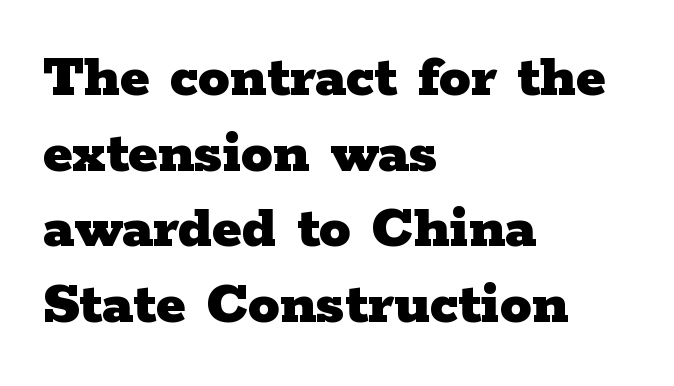
Q: Is the text bold? A: Yes.
Q: Is the text italic (slanted)? A: No, it is upright.
Q: Is the typeface a serif or a sans-serif typeface? A: Serif.
Q: Is the text underlined? A: No.
Q: How is the paragraph aligned? A: Left-aligned.
Q: Is the spacing between letters normal or unusually wide? A: Normal.
Q: Width (condensed, normal, or wide)? A: Wide.
Q: Stroke contrast? A: Low.
Q: x-height? A: Medium.
Q: Monospaced? A: No.
